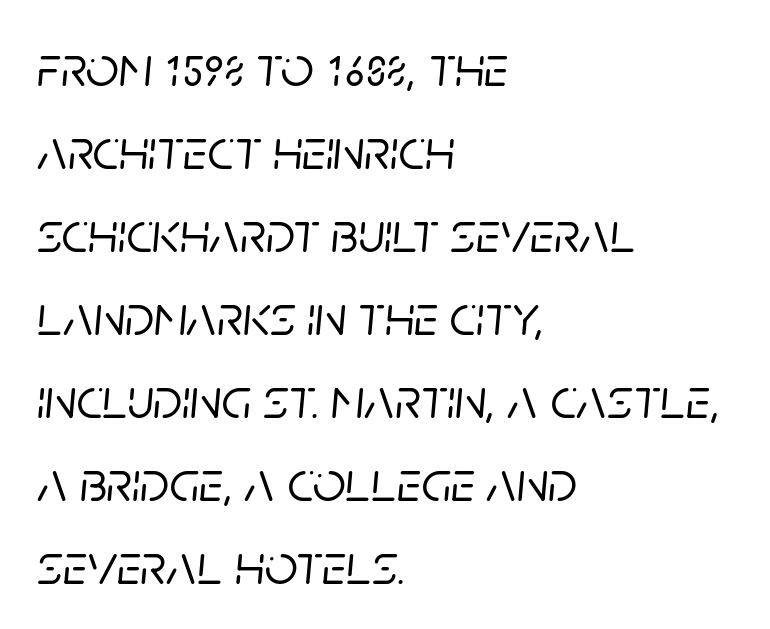
The image shows 58 px text type, italic (leaning right); set left-aligned, normal line spacing (1.43x), normal letter spacing, not underlined; low stroke contrast and a large x-height.
